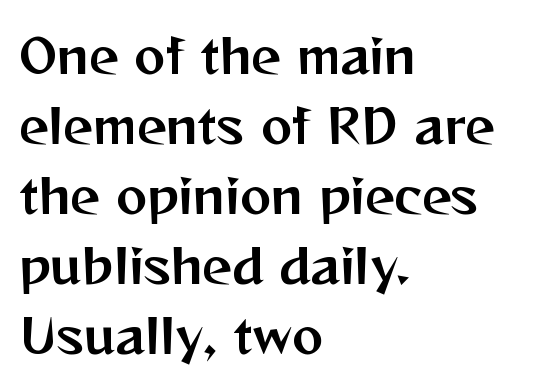
{"serif": "no", "italic": "no", "width": "normal", "stroke_contrast": "medium", "x_height": "medium", "monospaced": "no", "underline": "no", "align": "left", "line_spacing": "normal", "line_spacing_ratio": 1.49, "letter_spacing": "normal", "letter_spacing_em": 0.0, "glyph_px": 47}
